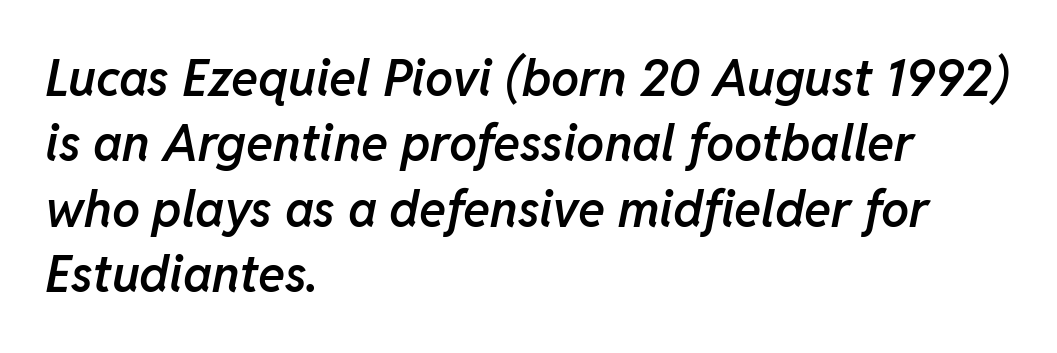
The image shows 50 px semibold type, italic (leaning right); set left-aligned, normal line spacing (1.31x), normal letter spacing, not underlined; low stroke contrast and a medium x-height.
